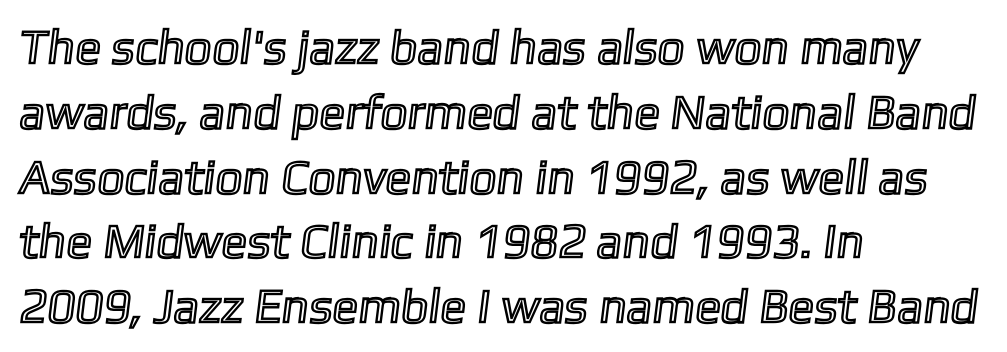
Q: Is the text underlined? A: No.
Q: How is the paragraph aligned? A: Left-aligned.
Q: Is the spacing between letters normal or unusually wide? A: Normal.
Q: Is the spacing between lines tight, normal or loose? A: Normal.
Q: Width (condensed, normal, or wide)? A: Normal.
Q: x-height? A: Medium.
Q: Monospaced? A: No.
